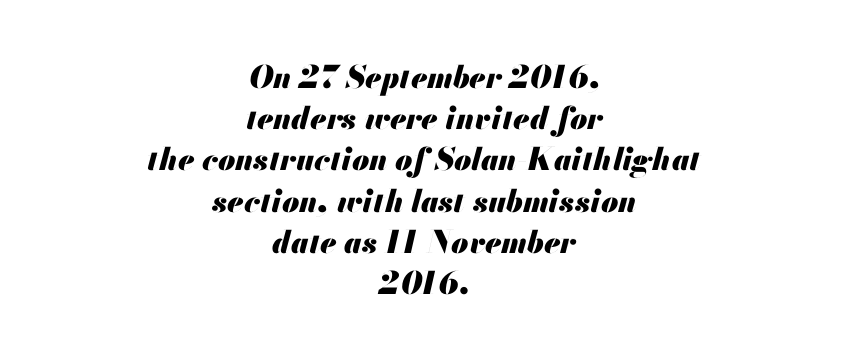
The image shows 31 px heavy type, italic (leaning right); set centered, normal line spacing (1.33x), normal letter spacing, not underlined; medium stroke contrast and a small x-height.
